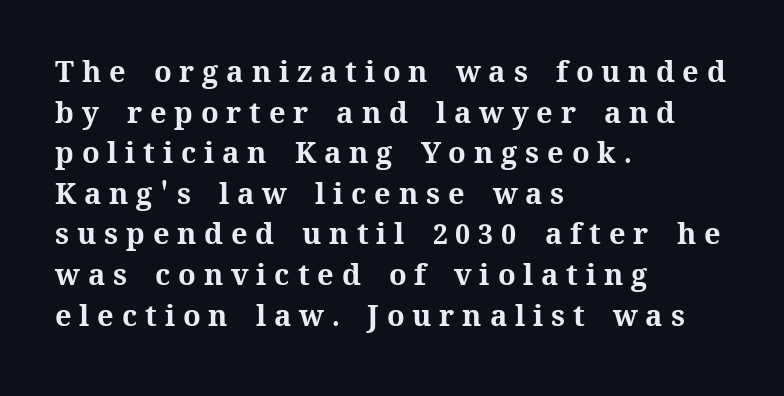
Plenty of ink on the page — the face is bold. The specimen reads as upright at a glance. Left-aligned paragraph, ragged on the right. The gap between lines stays unmarked.
